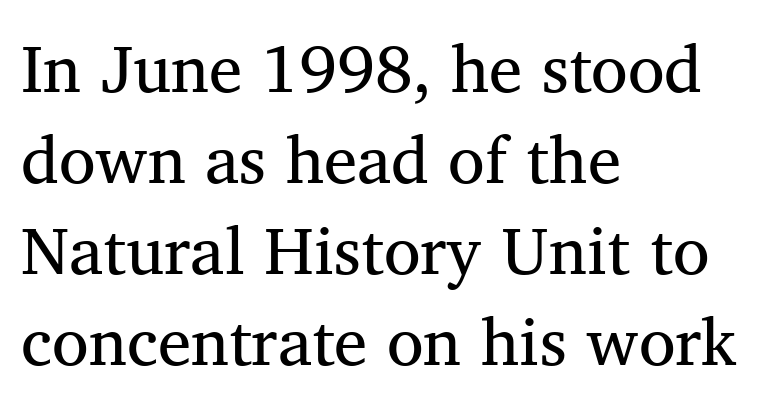
Q: Is the text bold? A: No.
Q: Is the text italic (slanted)? A: No, it is upright.
Q: Is the typeface a serif or a sans-serif typeface? A: Serif.
Q: Is the text underlined? A: No.
Q: How is the paragraph aligned? A: Left-aligned.
Q: Is the spacing between letters normal or unusually wide? A: Normal.
Q: Is the spacing between lines tight, normal or loose? A: Normal.
Q: Width (condensed, normal, or wide)? A: Normal.
Q: Stroke contrast? A: Medium.
Q: x-height? A: Medium.
Q: Monospaced? A: No.
